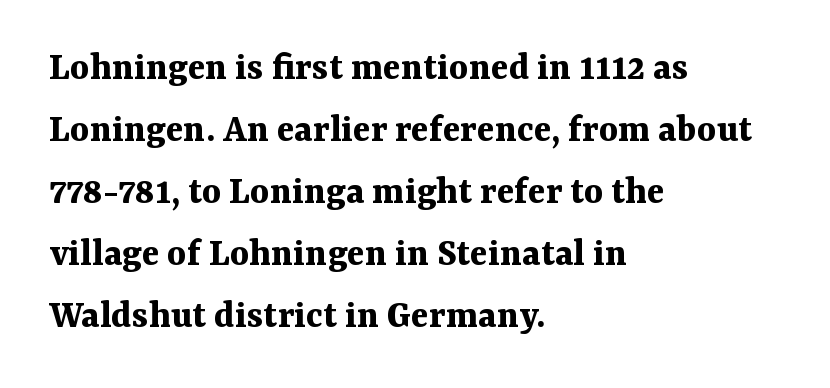
{"serif": "yes", "italic": "no", "bold": "yes", "weight": "bold", "width": "normal", "stroke_contrast": "medium", "x_height": "medium", "monospaced": "no", "underline": "no", "align": "left", "line_spacing": "normal", "line_spacing_ratio": 1.51, "letter_spacing": "normal", "letter_spacing_em": 0.0, "glyph_px": 41}
